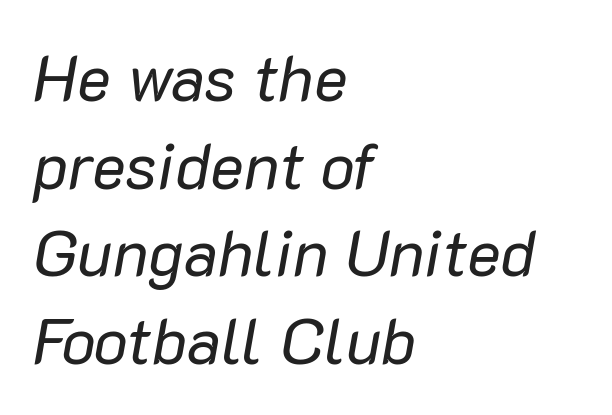
{"italic": "yes", "lean": "right", "slant_degrees": 10, "bold": "no", "weight": "regular", "width": "normal", "stroke_contrast": "low", "x_height": "medium", "monospaced": "no", "underline": "no", "align": "left", "line_spacing": "normal", "line_spacing_ratio": 1.37, "letter_spacing": "normal", "letter_spacing_em": 0.0, "glyph_px": 64}
